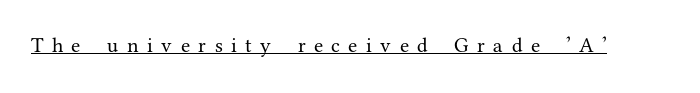
The image shows 21 px text type, upright; set unusually wide letter spacing (+0.4 em), underlined.
